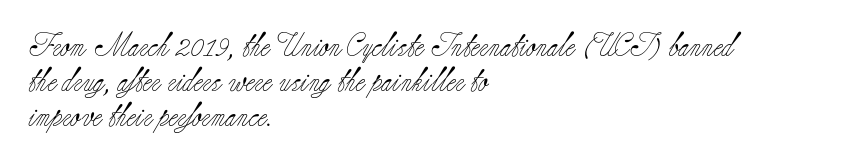
Q: Is the text bold? A: No.
Q: Is the text italic (slanted)? A: Yes.
Q: Is the text underlined? A: No.
Q: How is the paragraph aligned? A: Left-aligned.
Q: Is the spacing between letters normal or unusually wide? A: Normal.
Q: Is the spacing between lines tight, normal or loose? A: Normal.
